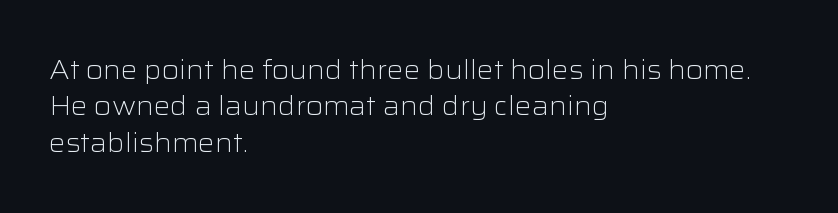
Short and long lines alike share a common starting point at left. The typeface has the unassuming heft of standard copy or less. Is the letter spacing exaggerated? No — it looks like the ordinary default. Has an underline been added? It has not. Posture: vertical.
